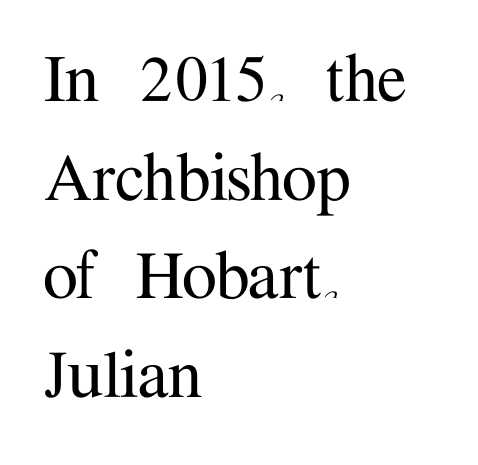
The image shows 79 px serif type, upright; set left-aligned, normal line spacing (1.25x), normal letter spacing, not underlined; medium stroke contrast and a medium x-height.
